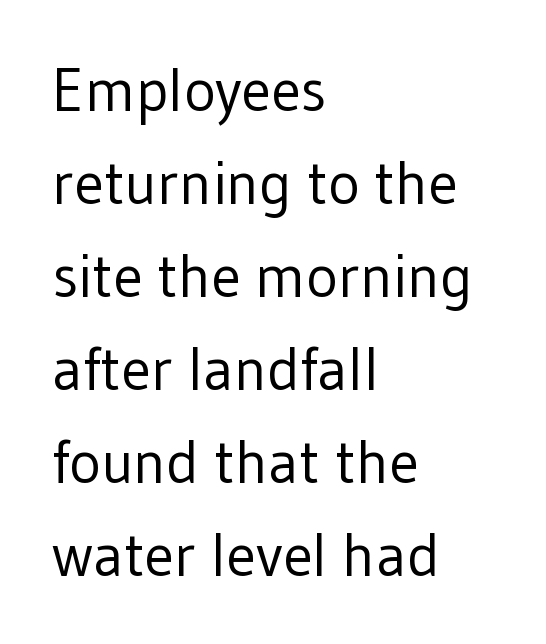
The image shows 60 px regular-weight sans-serif type, upright; set left-aligned, normal line spacing (1.55x), normal letter spacing, not underlined; low stroke contrast and a medium x-height.
